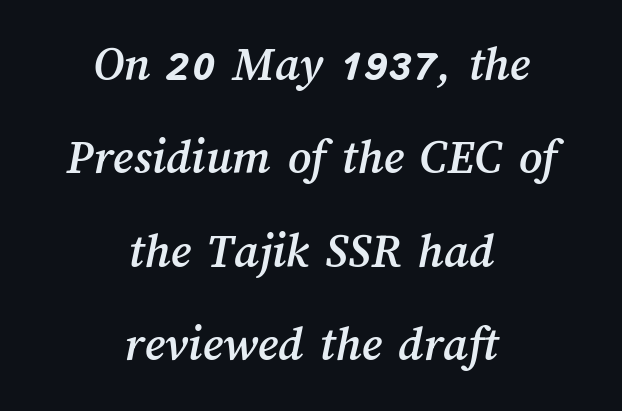
Q: Is the text underlined? A: No.
Q: How is the paragraph aligned? A: Centered.
Q: Is the spacing between letters normal or unusually wide? A: Normal.
Q: Width (condensed, normal, or wide)? A: Normal.
Q: Stroke contrast? A: Medium.
Q: x-height? A: Medium.
Q: Monospaced? A: No.
